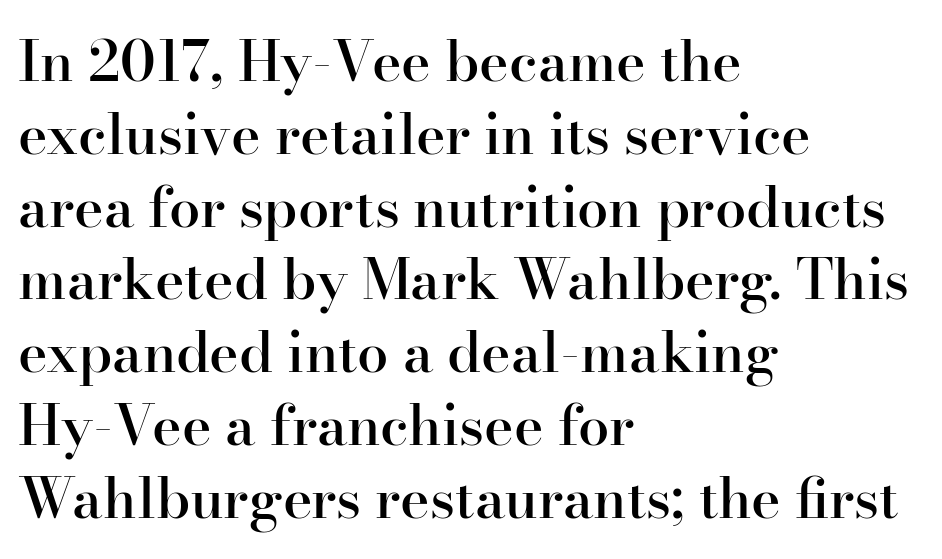
Quick note: interline space is typical. Heft: intermediate — a semibold. The setting favours the left margin, as ordinary paragraphs usually do. A bare baseline throughout the passage. The letters advance in unequal steps, a hallmark of proportional type.
